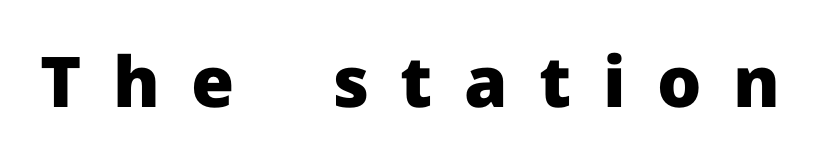
{"serif": "no", "italic": "no", "bold": "yes", "weight": "heavy", "width": "normal", "stroke_contrast": "low", "x_height": "medium", "monospaced": "no", "underline": "no", "letter_spacing": "wide", "letter_spacing_em": 0.45, "glyph_px": 70}
